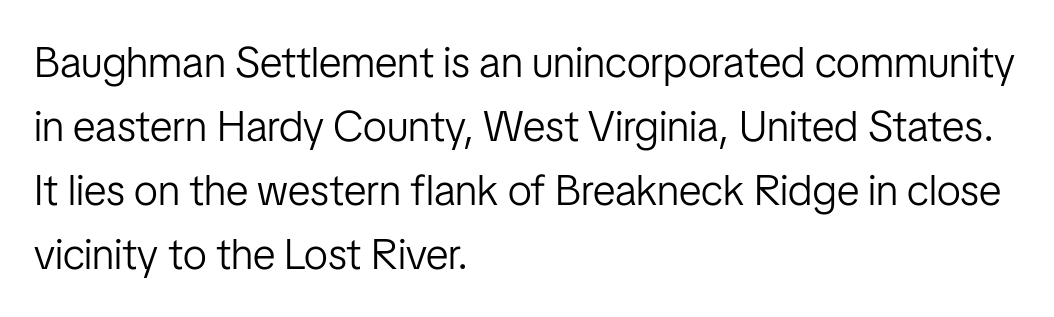
The paragraph has a hard left edge and a soft right edge. Does the type have serifs? No, each stem ends abruptly. Here the designer chose a conventional face with non-uniform glyph widths. How are the letters spaced? Ordinarily, with no added tracking.
